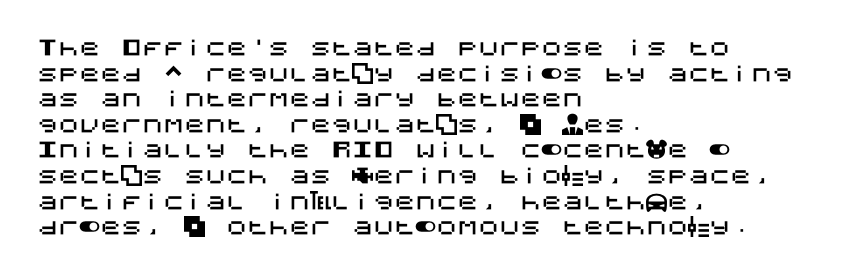
The image shows 21 px text type, upright; set left-aligned, line spacing 1.22x, normal letter spacing, not underlined.
